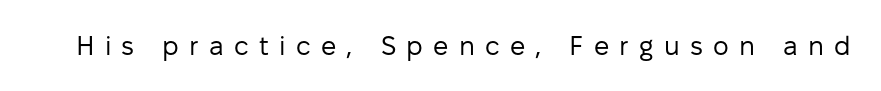
The image shows 27 px text type, upright; set unusually wide letter spacing (+0.38 em), not underlined.
